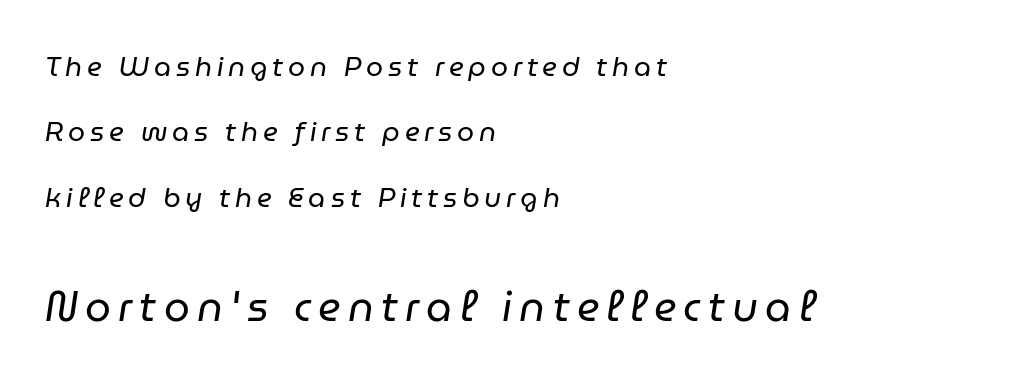
{"italic": "yes", "lean": "right", "slant_degrees": 9, "bold": "no", "weight": "regular", "width": "normal", "stroke_contrast": "low", "x_height": "medium", "monospaced": "no", "underline": "no", "align": "left", "line_spacing": "loose", "line_spacing_ratio": 2.42, "larger_block": "second", "size_ratio": 1.52, "glyph_px": 41}
